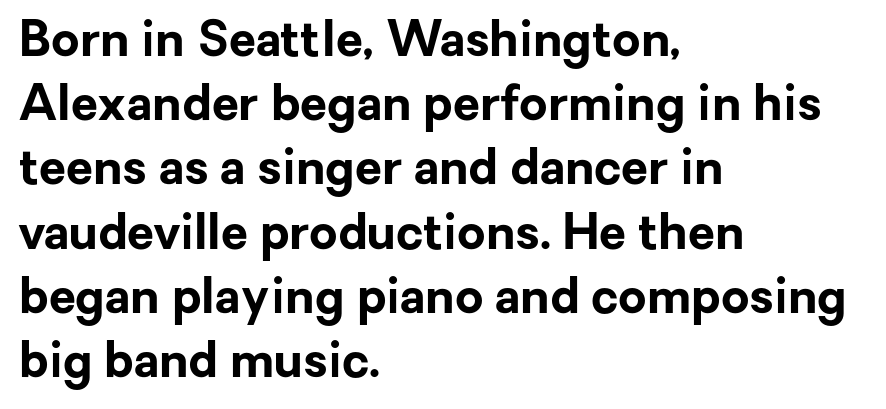
Q: Is the text bold? A: Yes.
Q: Is the text italic (slanted)? A: No, it is upright.
Q: Is the typeface a serif or a sans-serif typeface? A: Sans-serif.
Q: Is the text underlined? A: No.
Q: How is the paragraph aligned? A: Left-aligned.
Q: Is the spacing between letters normal or unusually wide? A: Normal.
Q: Is the spacing between lines tight, normal or loose? A: Normal.
Q: Width (condensed, normal, or wide)? A: Normal.
Q: Stroke contrast? A: Low.
Q: x-height? A: Medium.
Q: Monospaced? A: No.
